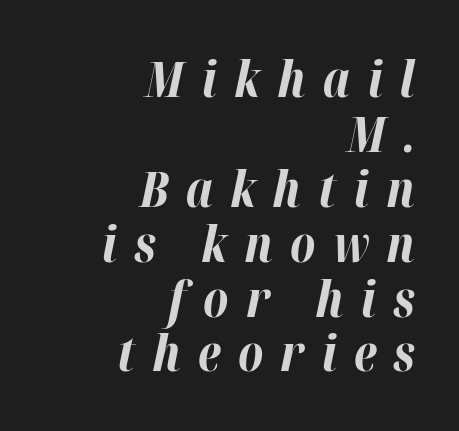
These lines carry a lot of weight — the face is fully bold. In terms of letterspacing, this is a distinctly airy, spread setting. Each line ends at the same right margin while the left side varies. Glance below the letters and you will spot only blank space. This sample has the flowing, uneven cadence of proportional lettering. Cramped leading.
